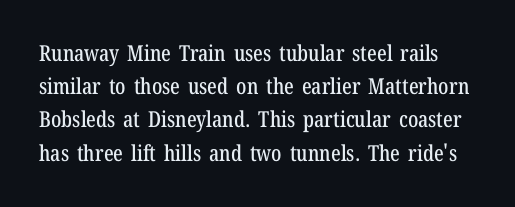
Q: Is the text italic (slanted)? A: No, it is upright.
Q: Is the text underlined? A: No.
Q: Is the spacing between letters normal or unusually wide? A: Normal.
Q: Is the spacing between lines tight, normal or loose? A: Normal.
